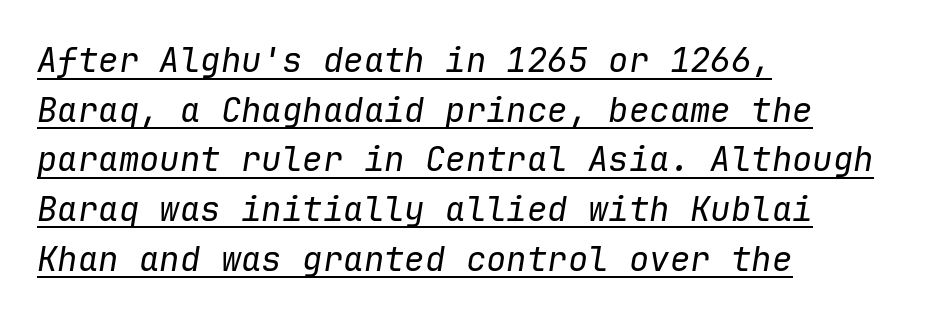
Q: Is the text bold? A: No.
Q: Is the text italic (slanted)? A: Yes, it leans right by about 9 degrees.
Q: Is the text underlined? A: Yes.
Q: How is the paragraph aligned? A: Left-aligned.
Q: Is the spacing between letters normal or unusually wide? A: Normal.
Q: Is the spacing between lines tight, normal or loose? A: Normal.
Q: Width (condensed, normal, or wide)? A: Normal.
Q: Stroke contrast? A: Low.
Q: x-height? A: Medium.
Q: Monospaced? A: Yes.
